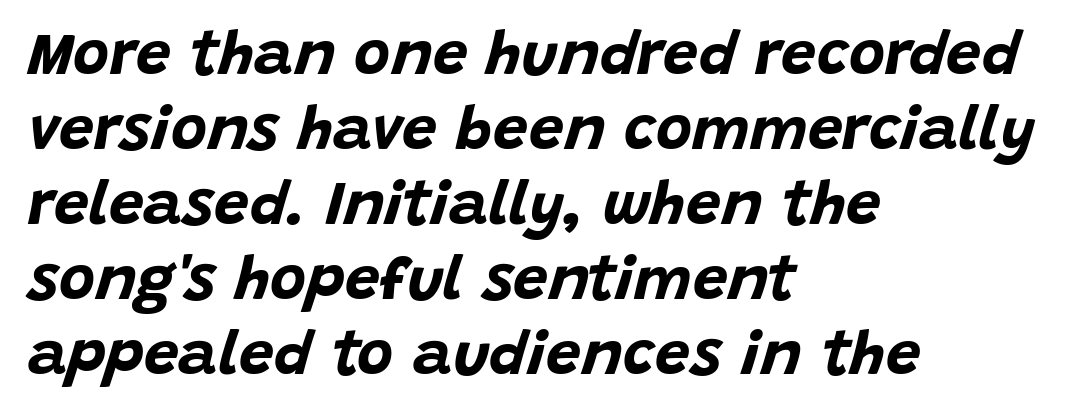
Q: Is the text bold? A: Yes.
Q: Is the text italic (slanted)? A: Yes, it leans right by about 15 degrees.
Q: Is the text underlined? A: No.
Q: How is the paragraph aligned? A: Left-aligned.
Q: Is the spacing between letters normal or unusually wide? A: Normal.
Q: Width (condensed, normal, or wide)? A: Normal.
Q: Stroke contrast? A: Low.
Q: x-height? A: Large.
Q: Monospaced? A: No.
